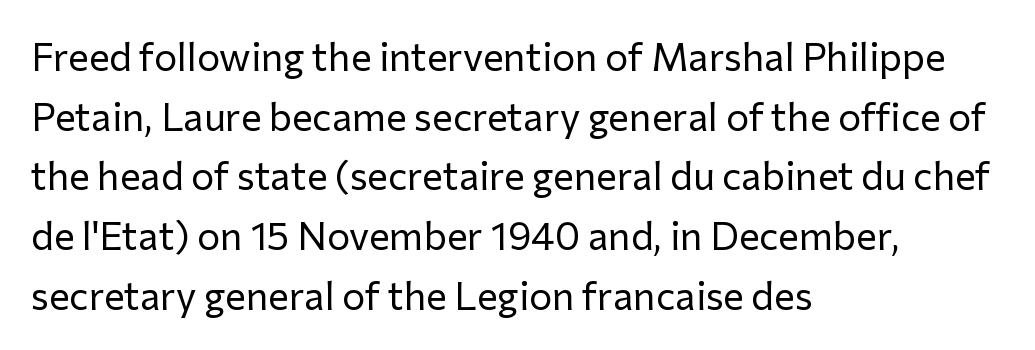
Note: no serifs on the glyphs. The rendering anchors every line to the left-hand side. Does the lettering tilt? It doesn't — this is upright. The horizontal fit of the characters is conventional and even. Letters have the restrained weight of plain body copy at most. The baseline area is clear.
